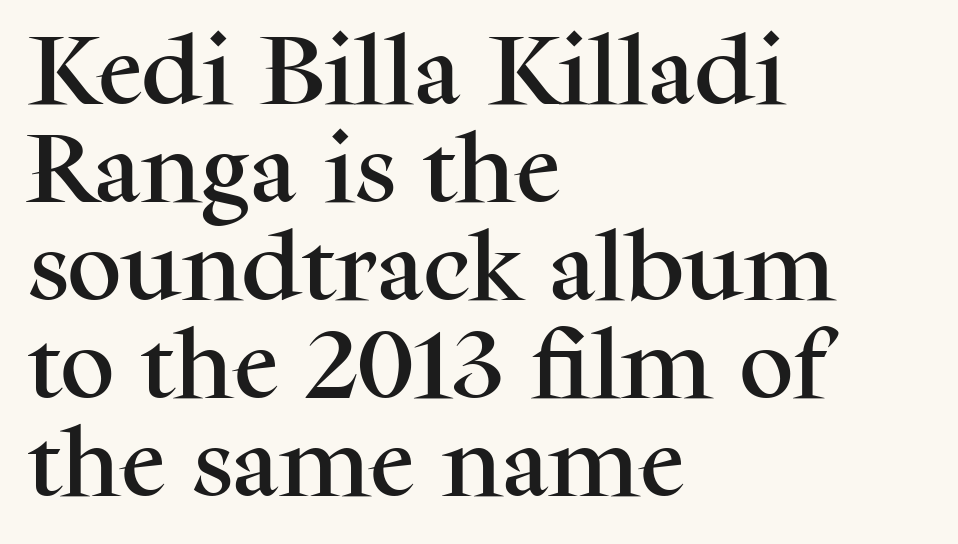
Whoever set this chose a conventional vertical rhythm. Style check: upright. You could not count columns in this text — the font is proportionally spaced. Underlining? Definitely not there. Caption: standard tracking, unaltered. The face used here is seriffed, in the tradition of book romans.
